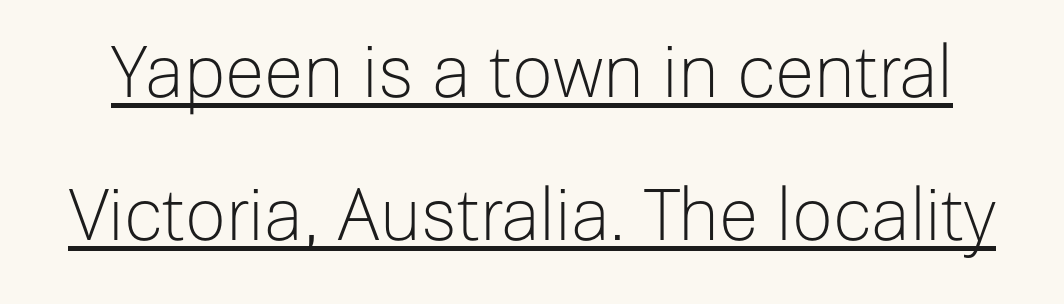
{"serif": "no", "italic": "no", "bold": "no", "weight": "light", "width": "normal", "stroke_contrast": "low", "x_height": "medium", "monospaced": "no", "underline": "yes", "line_spacing": "loose", "line_spacing_ratio": 1.99, "letter_spacing": "normal", "letter_spacing_em": 0.0, "glyph_px": 72}
